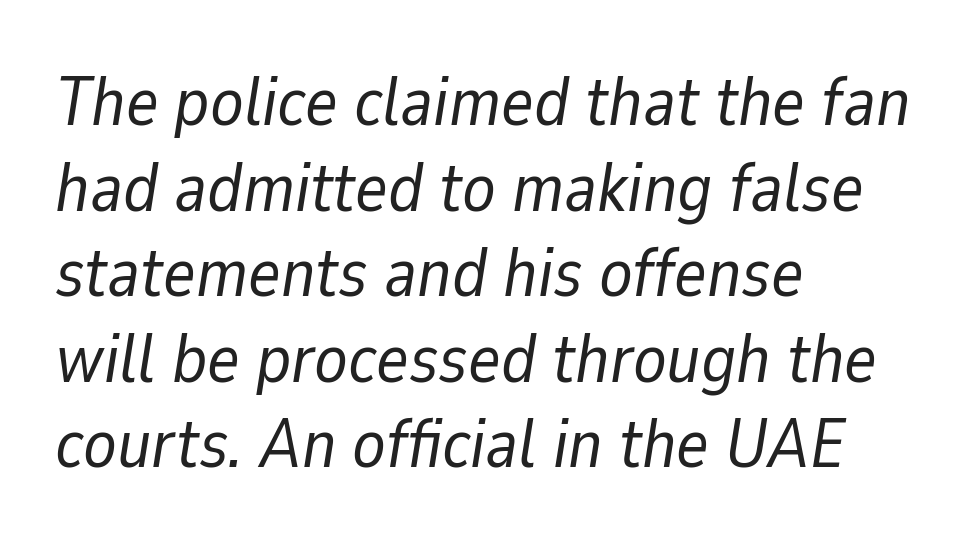
Q: Is the text bold? A: No.
Q: Is the text italic (slanted)? A: Yes, it leans right by about 9 degrees.
Q: Is the text underlined? A: No.
Q: How is the paragraph aligned? A: Left-aligned.
Q: Is the spacing between letters normal or unusually wide? A: Normal.
Q: Width (condensed, normal, or wide)? A: Normal.
Q: Stroke contrast? A: Low.
Q: x-height? A: Medium.
Q: Monospaced? A: No.
